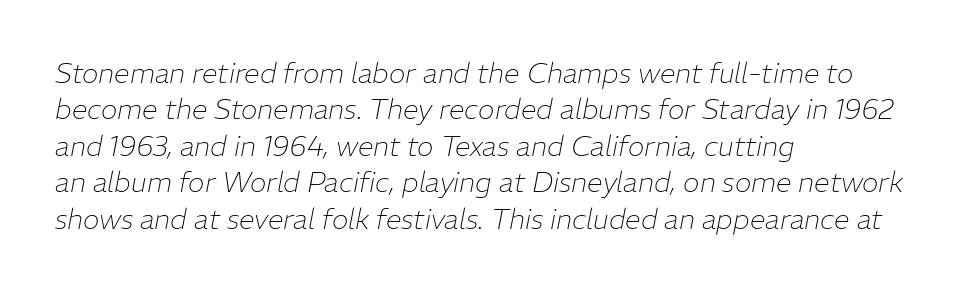
The rendering keeps characters at their native spacing. A typesetter would call this proportional, since set widths differ per character. Does the leading feel generous? No, just average. Leftover space on each line is placed entirely after the last word. The text carries the slant typical of an italic or oblique font.
